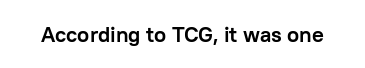
{"italic": "no", "bold": "yes", "underline": "no", "letter_spacing": "normal", "letter_spacing_em": 0.0, "glyph_px": 22}
